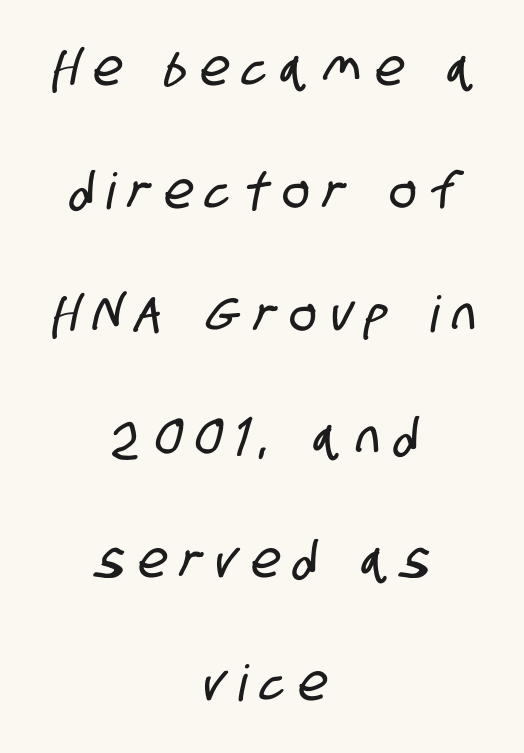
Q: Is the typeface a serif or a sans-serif typeface? A: Sans-serif.
Q: Is the text underlined? A: No.
Q: How is the paragraph aligned? A: Centered.
Q: Is the spacing between letters normal or unusually wide? A: Unusually wide.
Q: Is the spacing between lines tight, normal or loose? A: Loose.
Q: Width (condensed, normal, or wide)? A: Condensed.
Q: Stroke contrast? A: Low.
Q: x-height? A: Large.
Q: Monospaced? A: No.
